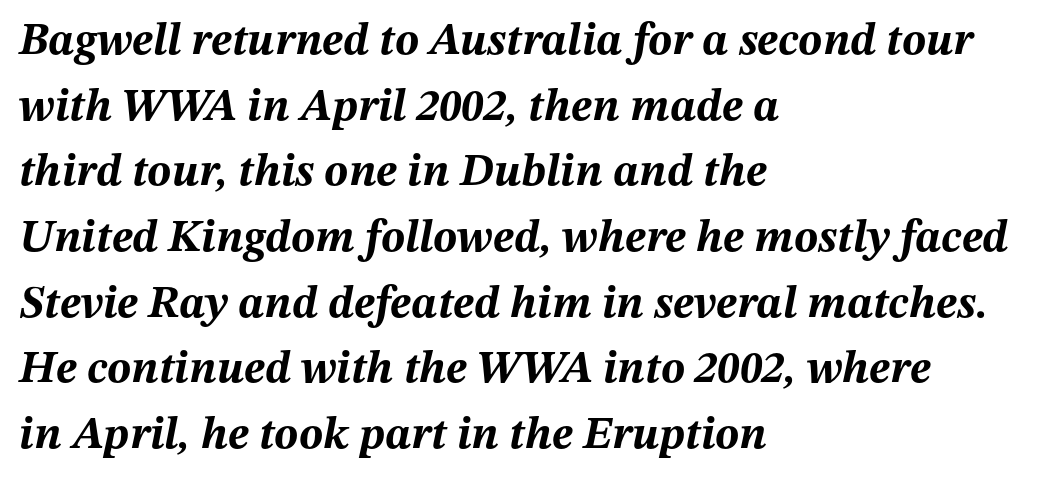
The image shows 45 px bold type, italic (leaning right); set left-aligned, normal line spacing (1.46x), normal letter spacing, not underlined; medium stroke contrast and a medium x-height.
